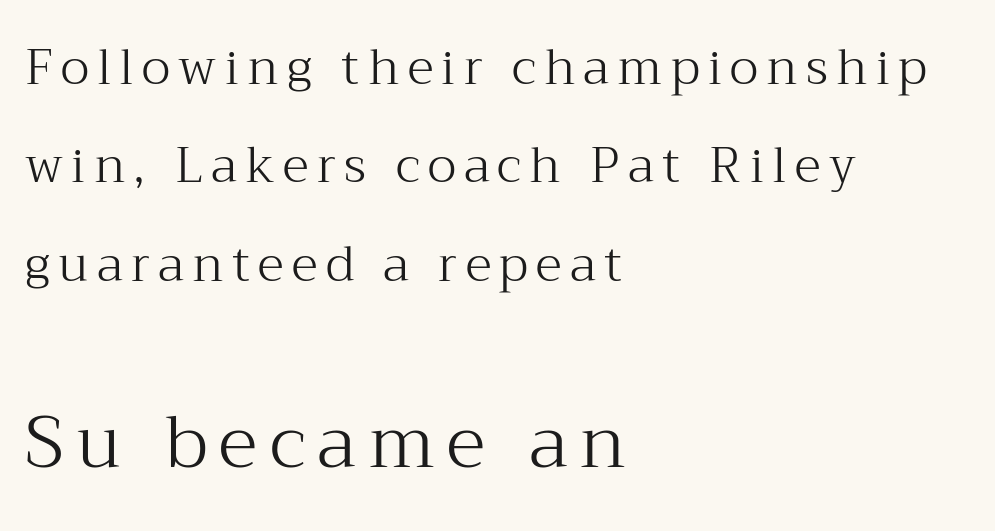
{"serif": "yes", "italic": "no", "bold": "no", "weight": "light", "width": "normal", "stroke_contrast": "medium", "x_height": "medium", "monospaced": "no", "underline": "no", "align": "left", "line_spacing": "loose", "line_spacing_ratio": 2.01, "larger_block": "second", "size_ratio": 1.49, "glyph_px": 73}
